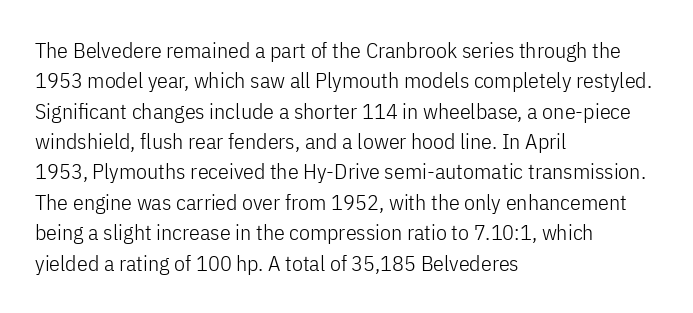
A quiet, ordinary-to-light weight characterises the typeface. The text block is weighted toward the left margin, trailing off unevenly rightward. This rendering leaves character spacing at its baseline value. Characters remain perfectly vertical along every line. The strip under each line holds only bare page.
